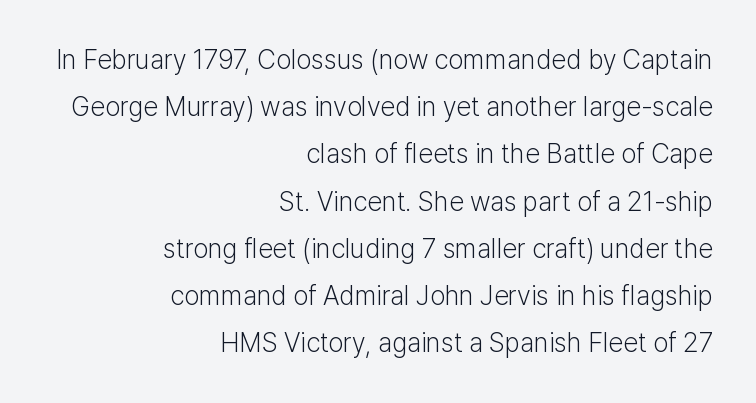
The image shows 27 px text type, upright; set right-aligned, line spacing 1.75x, normal letter spacing, not underlined.
